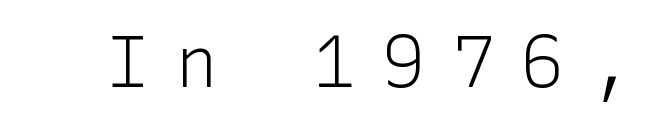
{"serif": "no", "italic": "no", "bold": "no", "weight": "light", "width": "normal", "stroke_contrast": "low", "x_height": "medium", "underline": "no", "letter_spacing": "wide", "letter_spacing_em": 0.36, "glyph_px": 72}
